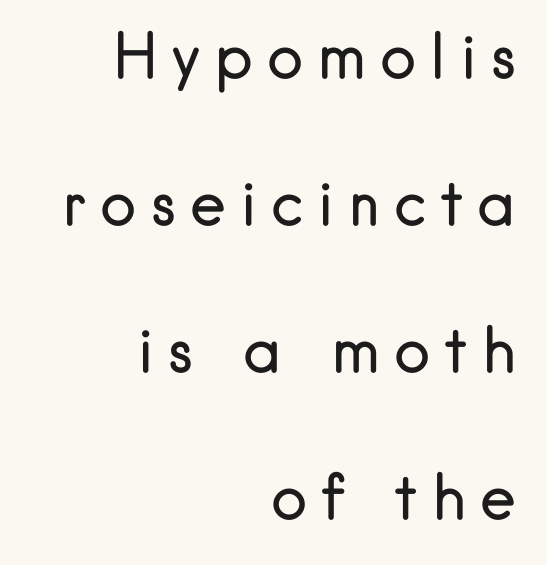
The rendering uses natural spacing where letterforms have individual widths. Where is the straight margin? On the right. Counters stay open thanks to moderate or lighter strokes. The typeface chosen for these lines omits serifs. Honestly, the letter spacing is so wide it's the main thing you notice. A typesetter would mark this as roman, not italic.
